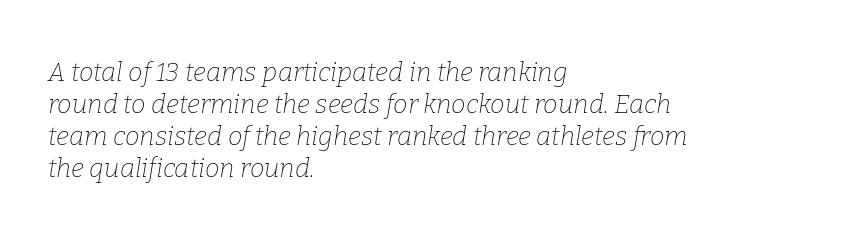
The image shows 26 px text type, italic (leaning right); set left-aligned, line spacing 1.23x, normal letter spacing, not underlined.
